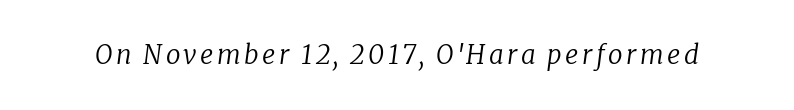
Q: Is the text bold? A: No.
Q: Is the text italic (slanted)? A: Yes, it leans right by about 8 degrees.
Q: Is the text underlined? A: No.
